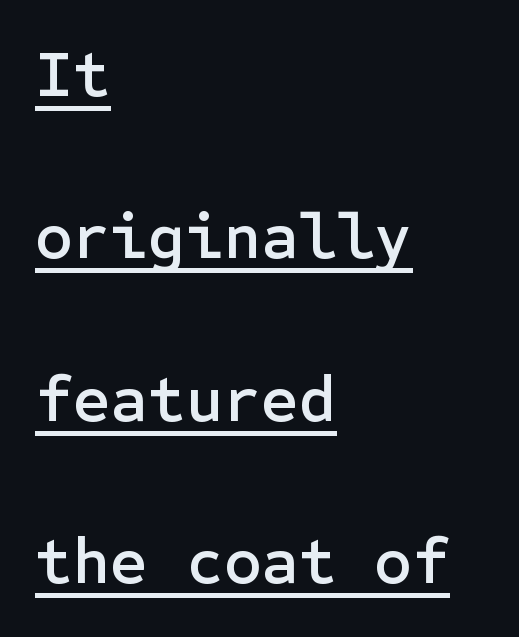
The image shows 65 px sans-serif type, upright; set left-aligned, loose line spacing (2.5x), normal letter spacing, underlined; low stroke contrast and a medium x-height.
